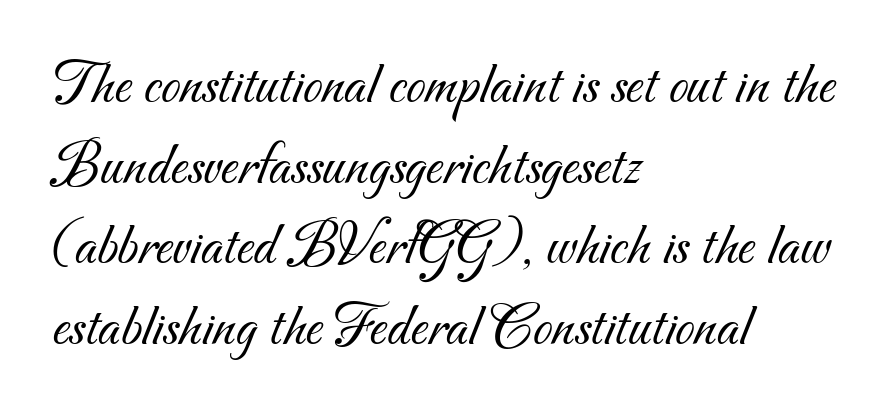
The image shows 62 px light sans-serif type; set left-aligned, normal line spacing (1.3x), normal letter spacing, not underlined; medium stroke contrast and a small x-height.
